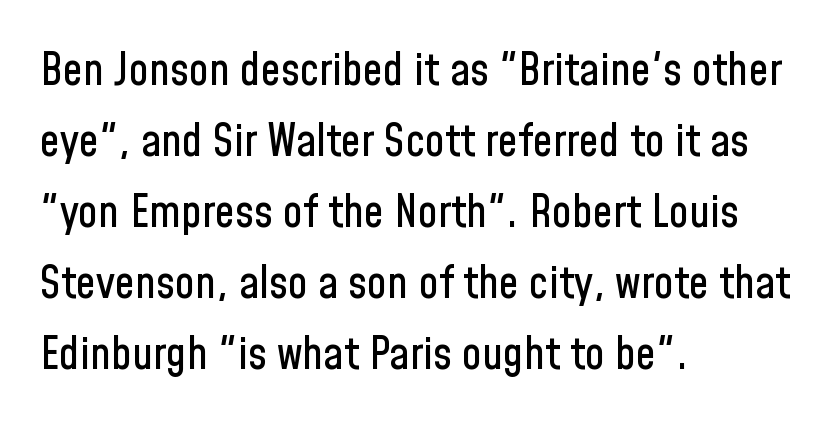
Successive baselines arrive at the customary interval. Font category for this specimen: sans-serif. Teacher's note: observe the even left margin — that is flush-left alignment. Style check: upright.
